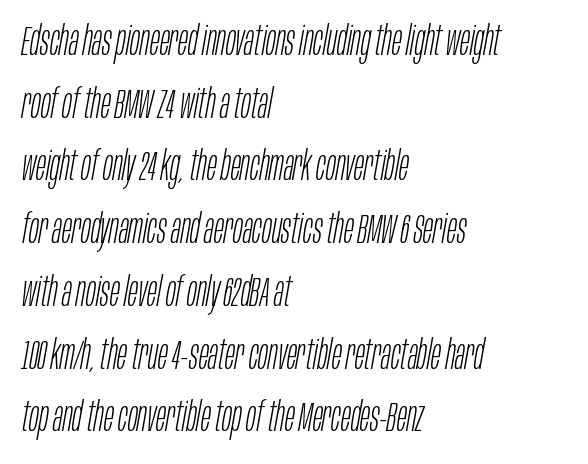
{"italic": "yes", "lean": "right", "slant_degrees": 10, "bold": "no", "weight": "light", "width": "condensed", "stroke_contrast": "low", "x_height": "large", "monospaced": "no", "underline": "no", "align": "left", "line_spacing": "normal", "line_spacing_ratio": 1.53, "letter_spacing": "normal", "letter_spacing_em": 0.0, "glyph_px": 41}
